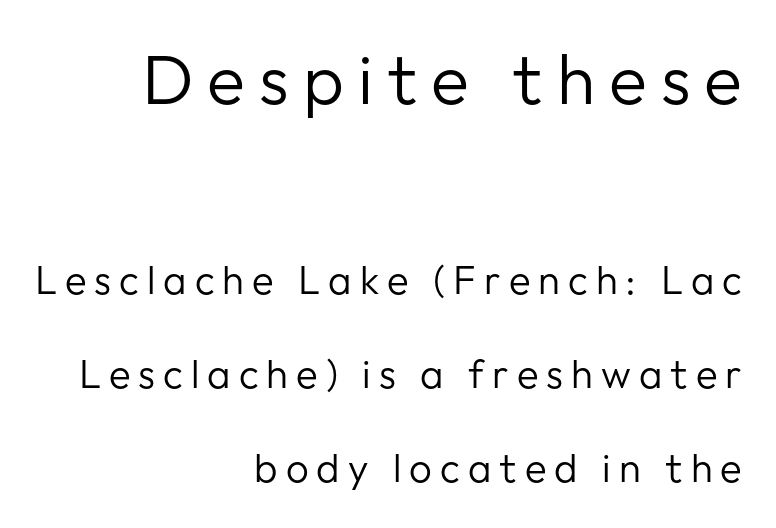
Q: Is the text bold? A: No.
Q: Is the text italic (slanted)? A: No, it is upright.
Q: Is the typeface a serif or a sans-serif typeface? A: Sans-serif.
Q: Is the text underlined? A: No.
Q: How is the paragraph aligned? A: Right-aligned.
Q: Is the spacing between letters normal or unusually wide? A: Unusually wide.
Q: Is the spacing between lines tight, normal or loose? A: Loose.
Q: Which block of text is set in a larger size, the first (top) or the second (bottom)? A: The first (top) one.
Q: Width (condensed, normal, or wide)? A: Normal.
Q: Stroke contrast? A: Low.
Q: x-height? A: Medium.
Q: Monospaced? A: No.
